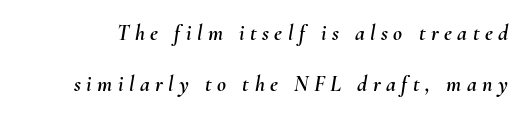
The image shows 22 px text type, italic (leaning right); set loose line spacing (2.34x), unusually wide letter spacing (+0.25 em), not underlined.
